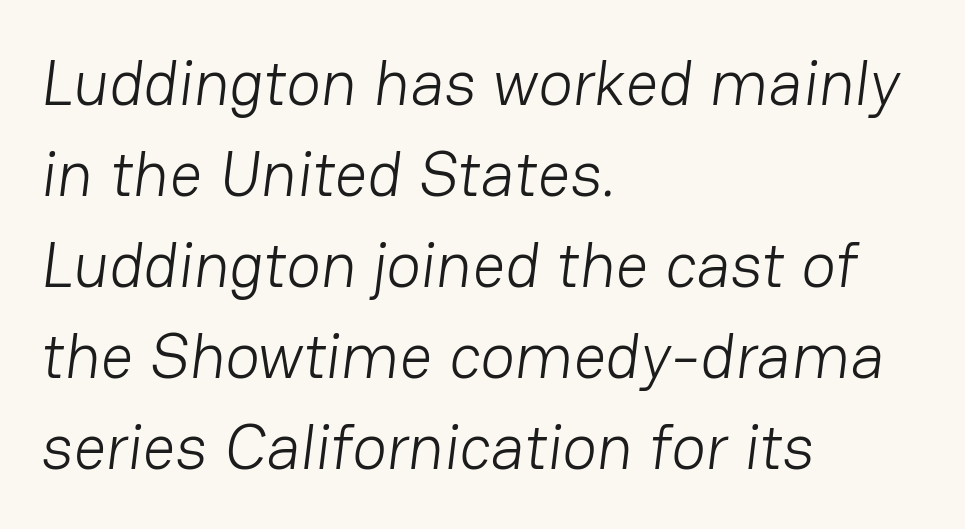
The image shows 64 px light sans-serif type; set left-aligned, normal line spacing (1.42x), normal letter spacing, not underlined; low stroke contrast and a medium x-height.
